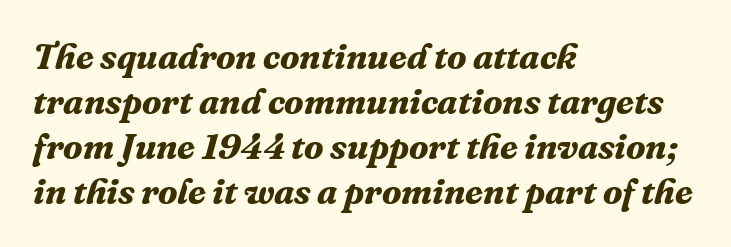
{"serif": "yes", "italic": "yes", "lean": "right", "slant_degrees": 16, "bold": "yes", "weight": "bold", "width": "normal", "stroke_contrast": "medium", "x_height": "medium", "monospaced": "no", "underline": "no", "align": "left", "line_spacing": "normal", "line_spacing_ratio": 1.25, "letter_spacing": "normal", "letter_spacing_em": 0.0, "glyph_px": 36}
